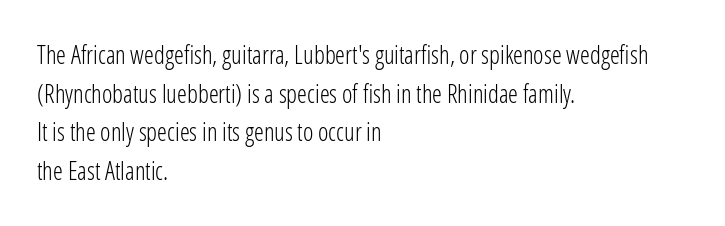
Q: Is the text bold? A: No.
Q: Is the text italic (slanted)? A: No, it is upright.
Q: Is the text underlined? A: No.
Q: How is the paragraph aligned? A: Left-aligned.
Q: Is the spacing between letters normal or unusually wide? A: Normal.
Q: Is the spacing between lines tight, normal or loose? A: Normal.
